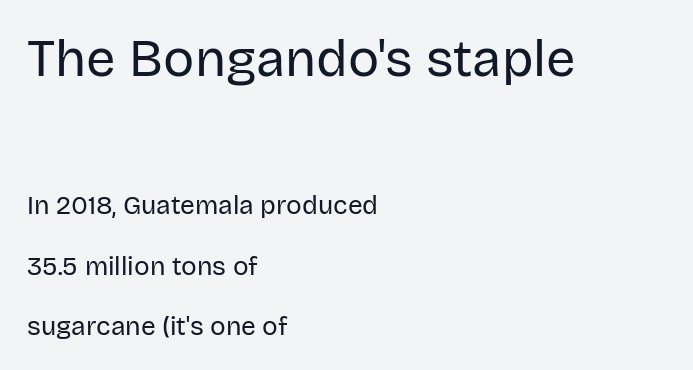
{"serif": "no", "italic": "no", "bold": "no", "weight": "regular", "width": "normal", "stroke_contrast": "low", "x_height": "large", "monospaced": "no", "underline": "no", "align": "left", "line_spacing": "loose", "line_spacing_ratio": 2.32, "letter_spacing": "normal", "letter_spacing_em": 0.0, "larger_block": "first", "size_ratio": 2.0, "glyph_px": 52}
